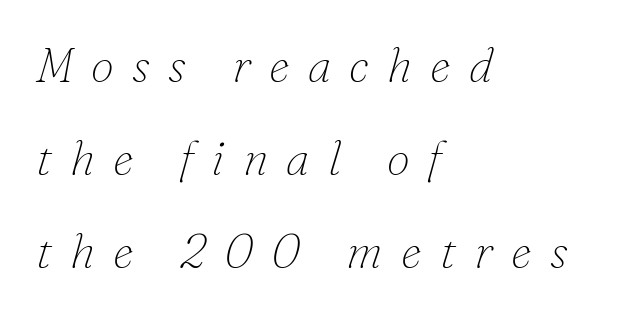
Q: Is the text bold? A: No.
Q: Is the text italic (slanted)? A: Yes, it leans right by about 16 degrees.
Q: Is the typeface a serif or a sans-serif typeface? A: Serif.
Q: Is the text underlined? A: No.
Q: How is the paragraph aligned? A: Left-aligned.
Q: Is the spacing between letters normal or unusually wide? A: Unusually wide.
Q: Is the spacing between lines tight, normal or loose? A: Loose.
Q: Width (condensed, normal, or wide)? A: Normal.
Q: Stroke contrast? A: Low.
Q: x-height? A: Small.
Q: Monospaced? A: No.
